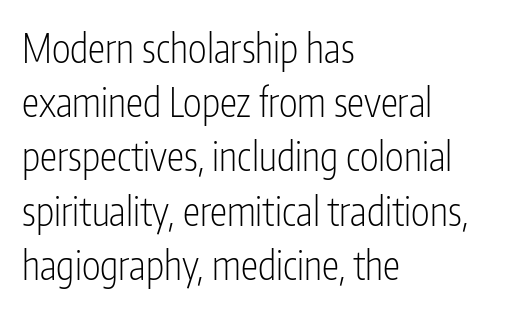
The image shows 39 px light, condensed sans-serif type, upright; set left-aligned, normal line spacing (1.39x), normal letter spacing, not underlined; low stroke contrast and a medium x-height.
